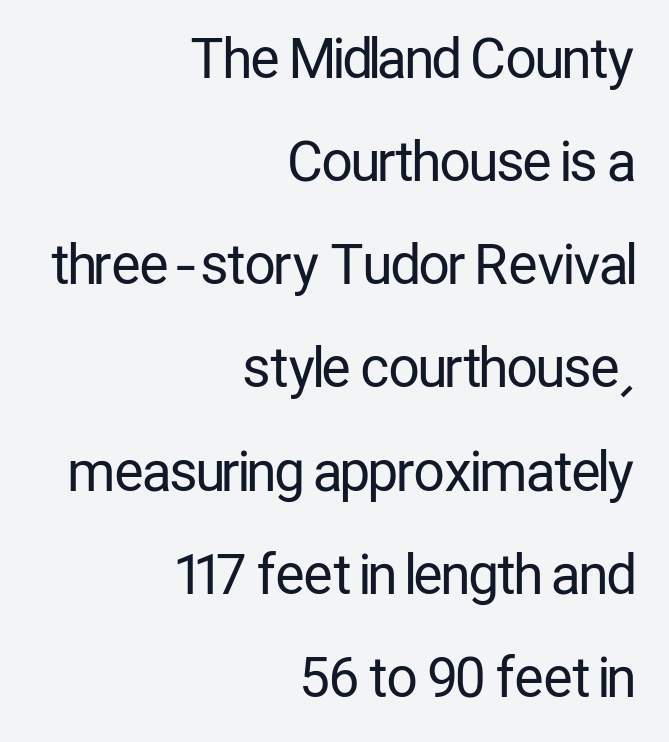
Posture: vertical. Standard letterfit; no display-style spreading of the glyphs. Casual observation: everything's shoved over to the right. Rows of type keep a wide berth in the vertical direction.
